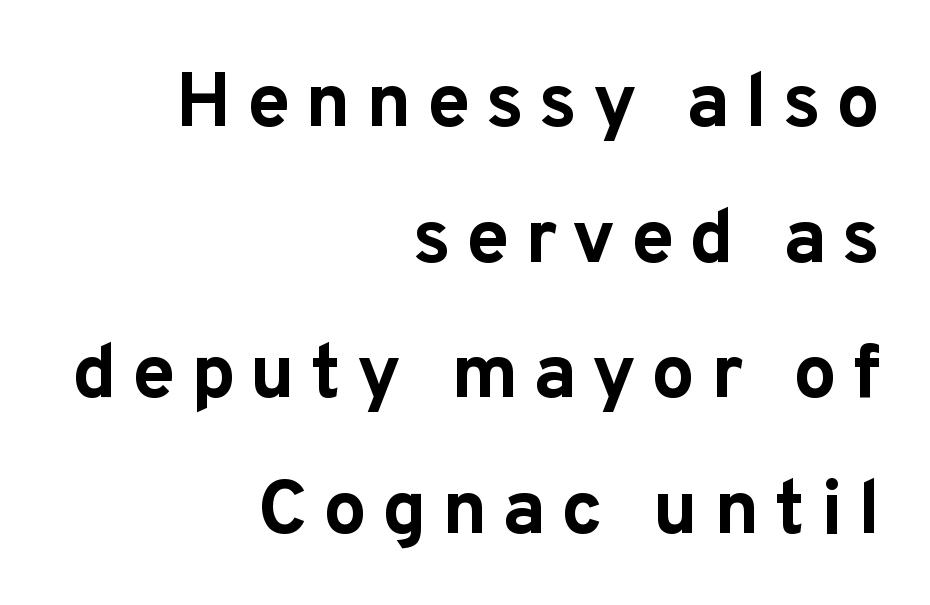
In terms of letterspacing, this is a distinctly airy, spread setting. Rendered with straight, roman letterforms. Letters rest on an invisible, unmarked baseline. Right-aligned paragraph, ragged on the left. Summary of weight: heavy, a full bold. The passage shown is typeset with a sans-serif family.
